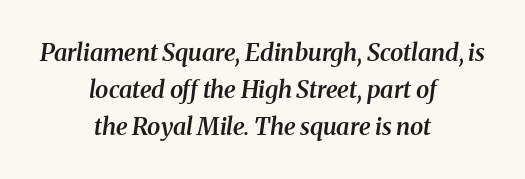
Q: Is the text bold? A: Semi-bold.
Q: Is the text italic (slanted)? A: Yes, it leans right by about 8 degrees.
Q: Is the text underlined? A: No.
Q: How is the paragraph aligned? A: Centered.
Q: Is the spacing between letters normal or unusually wide? A: Normal.
Q: Is the spacing between lines tight, normal or loose? A: Normal.
